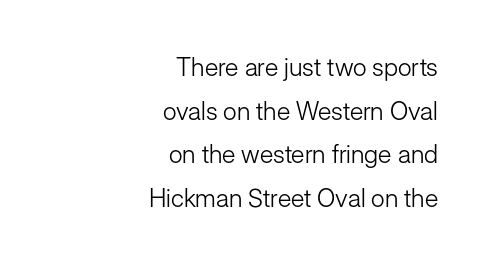
Words appear dense and cohesive because spacing is normal. The space beneath each line is pristine and unruled. Quick note: not italic, upright. Weight: in the light-to-regular range.
